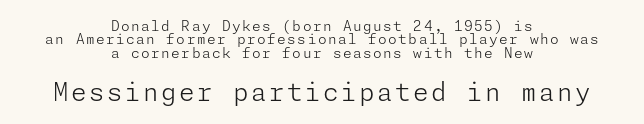
The image shows 25 px text type, upright; set centered, tight line spacing (0.96x), not underlined; the second (bottom) block is 1.79x larger.
